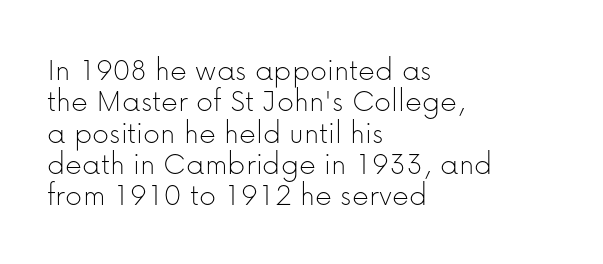
Q: Is the text bold? A: No.
Q: Is the text italic (slanted)? A: No, it is upright.
Q: Is the typeface a serif or a sans-serif typeface? A: Sans-serif.
Q: Is the text underlined? A: No.
Q: How is the paragraph aligned? A: Left-aligned.
Q: Is the spacing between letters normal or unusually wide? A: Normal.
Q: Is the spacing between lines tight, normal or loose? A: Tight.
Q: Width (condensed, normal, or wide)? A: Normal.
Q: Stroke contrast? A: Low.
Q: x-height? A: Medium.
Q: Monospaced? A: No.
